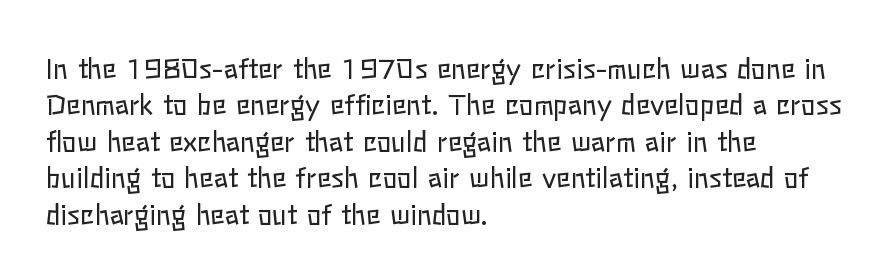
The image shows 27 px text type, upright; set left-aligned, normal line spacing (1.35x), normal letter spacing, not underlined.
